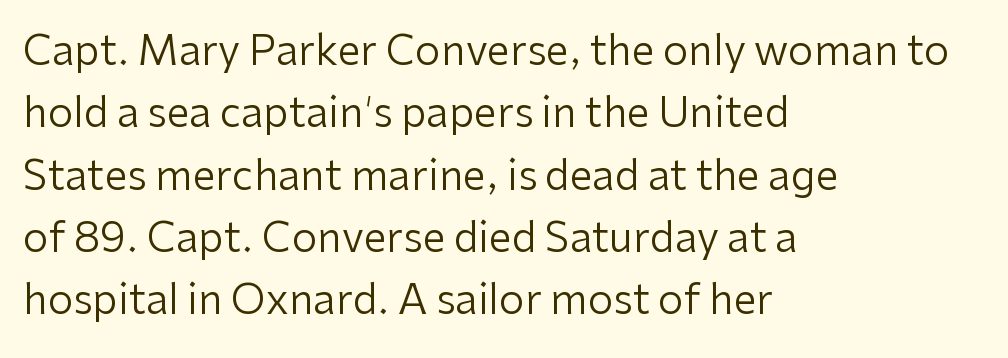
Every row of glyphs begins at an identical x-position on the left. Proportional: the letters do not fall into vertical columns. Has an underline been added? It has not. Compared with typical body copy, the letter spacing here is the same. The font sits on the lighter half of the weight spectrum, regular included. Nope, not italic — everything's standing straight.
